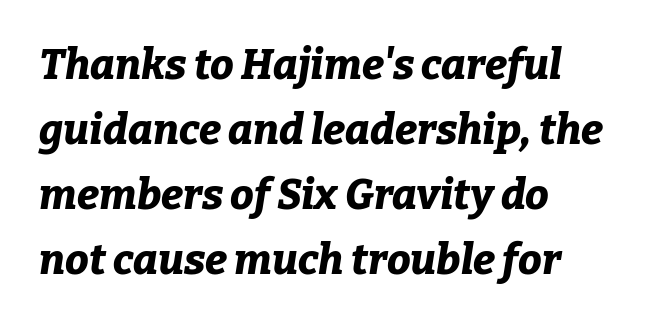
The image shows 42 px bold type, italic (leaning right); set left-aligned, normal line spacing (1.55x), normal letter spacing, not underlined; low stroke contrast and a medium x-height.
